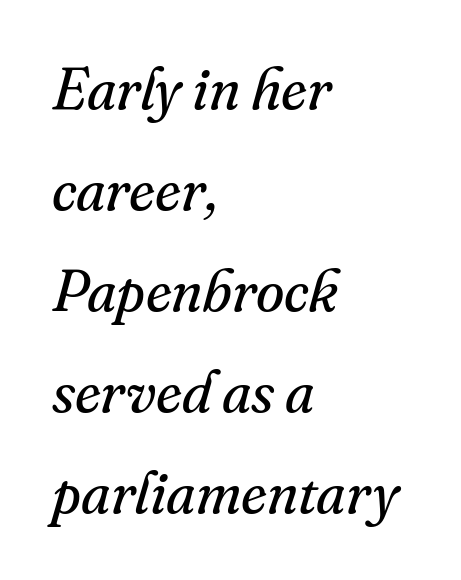
Q: Is the text bold? A: No.
Q: Is the text italic (slanted)? A: Yes, it leans right by about 16 degrees.
Q: Is the typeface a serif or a sans-serif typeface? A: Serif.
Q: Is the text underlined? A: No.
Q: How is the paragraph aligned? A: Left-aligned.
Q: Is the spacing between letters normal or unusually wide? A: Normal.
Q: Width (condensed, normal, or wide)? A: Normal.
Q: Stroke contrast? A: Medium.
Q: x-height? A: Small.
Q: Monospaced? A: No.
